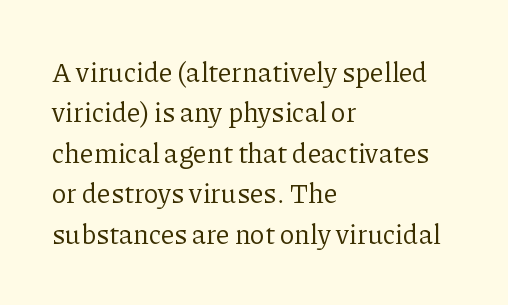
The image shows 27 px text type, upright; set left-aligned, normal line spacing (1.5x), normal letter spacing, not underlined.
